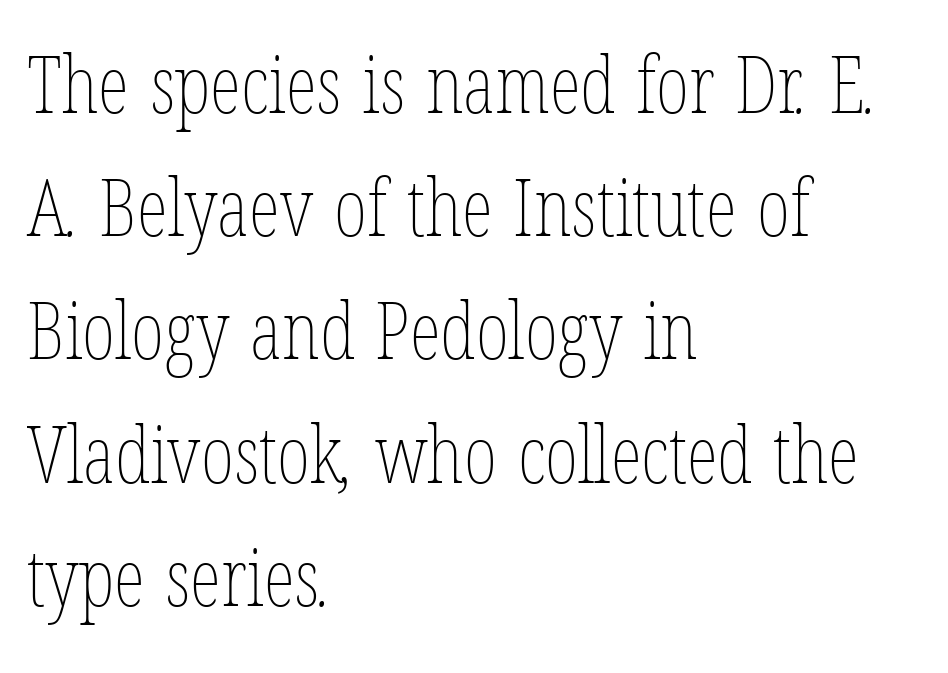
The image shows 80 px thin, condensed type; set left-aligned, normal line spacing (1.54x), normal letter spacing, not underlined; low stroke contrast and a medium x-height.
